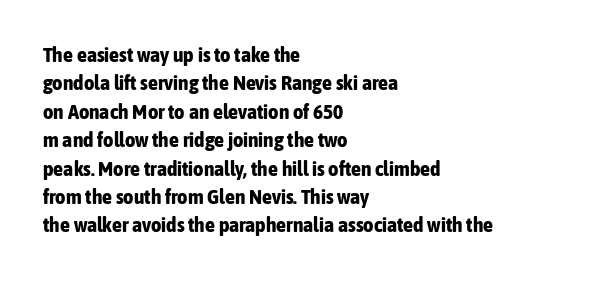
{"italic": "no", "bold": "yes", "underline": "no", "align": "left", "line_spacing": "normal", "line_spacing_ratio": 1.42, "letter_spacing": "normal", "letter_spacing_em": 0.0, "glyph_px": 20}
